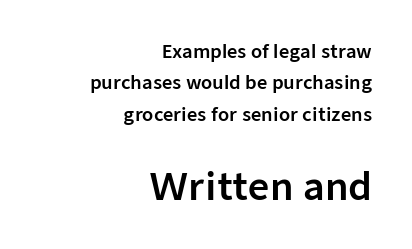
{"serif": "no", "italic": "no", "width": "normal", "stroke_contrast": "low", "x_height": "medium", "monospaced": "no", "underline": "no", "align": "right", "line_spacing_ratio": 1.74, "letter_spacing": "normal", "letter_spacing_em": 0.0, "larger_block": "second", "size_ratio": 2.06, "glyph_px": 37}
